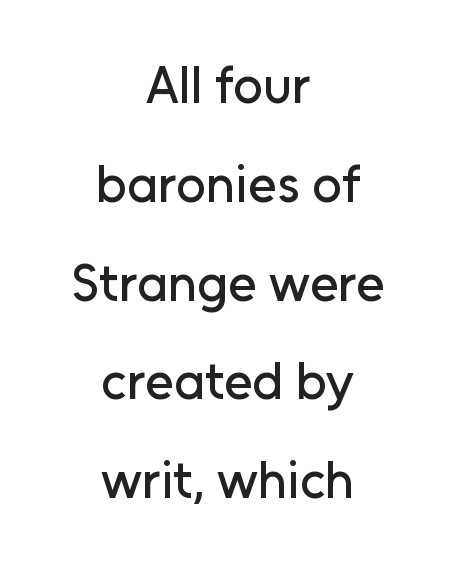
Loosely led — the rows are spread out. The letterforms sit shoulder to shoulder at normal distance. Each letter keeps its own natural width here, so spacing adapts to shape. The area under the type is left untouched.
